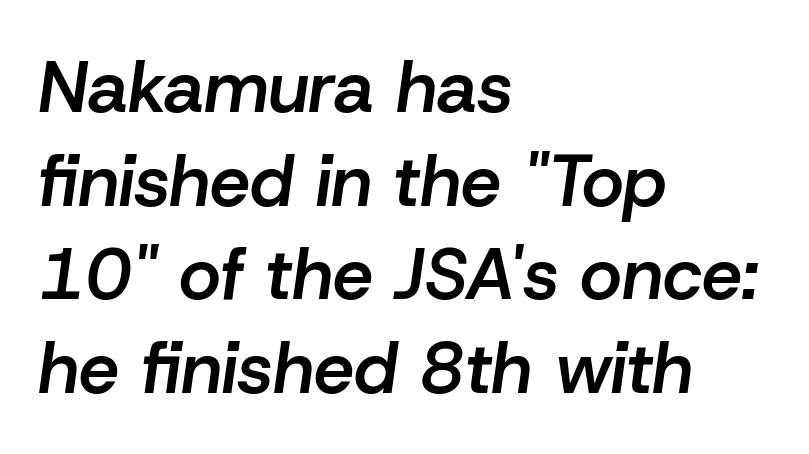
Q: Is the text bold? A: Semi-bold.
Q: Is the text italic (slanted)? A: Yes, it leans right by about 8 degrees.
Q: Is the text underlined? A: No.
Q: How is the paragraph aligned? A: Left-aligned.
Q: Is the spacing between letters normal or unusually wide? A: Normal.
Q: Is the spacing between lines tight, normal or loose? A: Normal.
Q: Width (condensed, normal, or wide)? A: Normal.
Q: Stroke contrast? A: Low.
Q: x-height? A: Medium.
Q: Monospaced? A: No.
